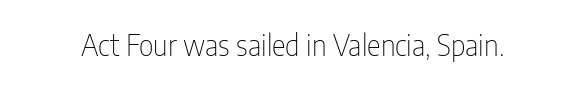
The image shows 29 px thin, condensed sans-serif type, upright; set normal letter spacing, not underlined; low stroke contrast and a medium x-height.
